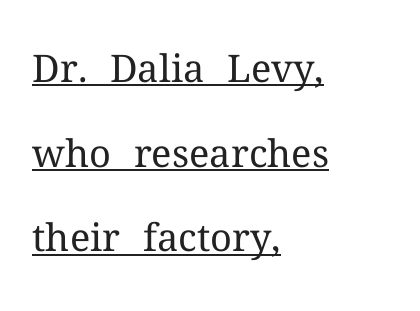
Q: Is the text bold? A: No.
Q: Is the text italic (slanted)? A: No, it is upright.
Q: Is the typeface a serif or a sans-serif typeface? A: Serif.
Q: Is the text underlined? A: Yes.
Q: How is the paragraph aligned? A: Left-aligned.
Q: Is the spacing between letters normal or unusually wide? A: Normal.
Q: Is the spacing between lines tight, normal or loose? A: Loose.
Q: Width (condensed, normal, or wide)? A: Normal.
Q: Stroke contrast? A: Medium.
Q: x-height? A: Medium.
Q: Monospaced? A: No.
